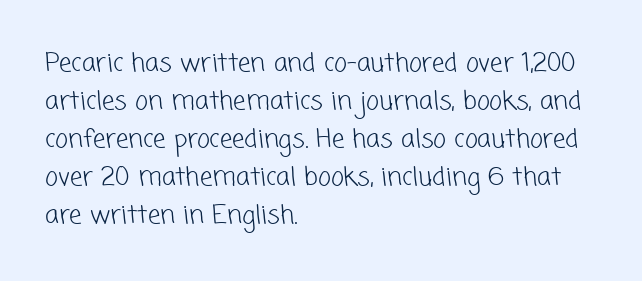
The image shows 25 px text type; set left-aligned, normal line spacing (1.52x), normal letter spacing, not underlined.
